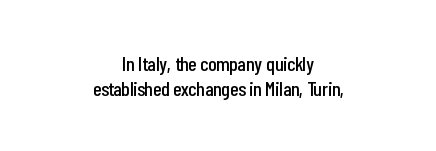
{"italic": "no", "underline": "no", "align": "center", "line_spacing": "normal", "line_spacing_ratio": 1.25, "letter_spacing": "normal", "letter_spacing_em": 0.0, "glyph_px": 20}
